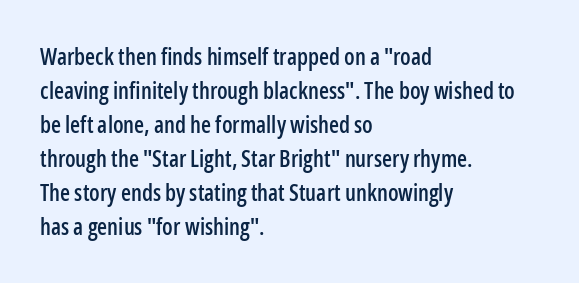
{"italic": "no", "underline": "no", "align": "left", "line_spacing": "normal", "line_spacing_ratio": 1.48, "letter_spacing": "normal", "letter_spacing_em": 0.0, "glyph_px": 23}
